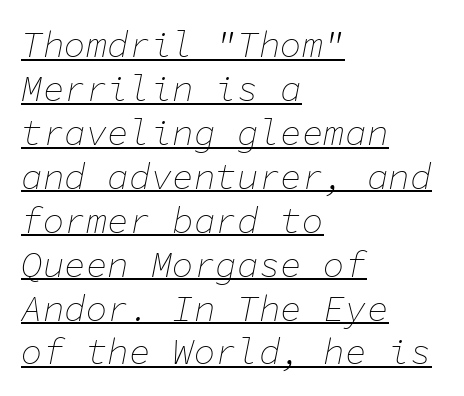
Tracking here is standard; glyphs follow each other at the usual distance. The passage shown is typed in a monospace face where columns stay perfectly aligned. Vertical stems look standard width or narrower in stroke. Italic: yes, the glyphs are oblique. This sample is left-justified, so line endings fall wherever the words run out.
